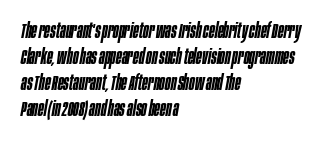
{"italic": "yes", "lean": "right", "slant_degrees": 10, "bold": "semi", "underline": "no", "align": "left", "line_spacing_ratio": 1.24, "letter_spacing": "normal", "letter_spacing_em": 0.0, "glyph_px": 21}
